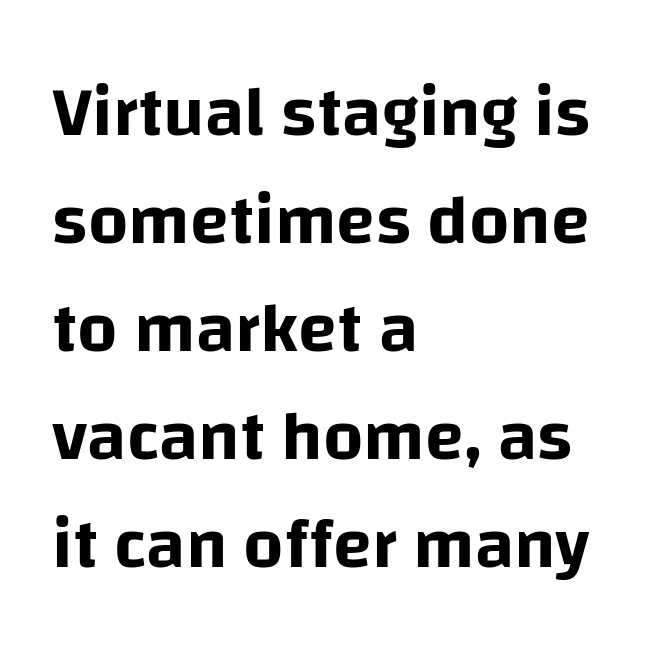
Q: Is the text italic (slanted)? A: No, it is upright.
Q: Is the typeface a serif or a sans-serif typeface? A: Sans-serif.
Q: Is the text underlined? A: No.
Q: How is the paragraph aligned? A: Left-aligned.
Q: Is the spacing between letters normal or unusually wide? A: Normal.
Q: Is the spacing between lines tight, normal or loose? A: Normal.
Q: Width (condensed, normal, or wide)? A: Normal.
Q: Stroke contrast? A: Low.
Q: x-height? A: Large.
Q: Monospaced? A: No.
